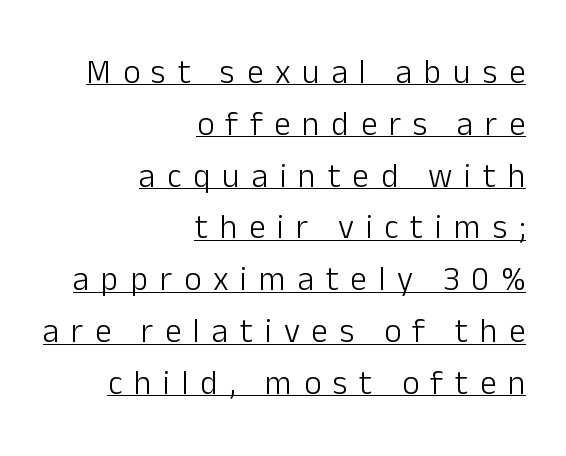
The image shows 33 px light sans-serif type, upright; set right-aligned, normal line spacing (1.57x), unusually wide letter spacing (+0.36 em), underlined; low stroke contrast and a medium x-height.
